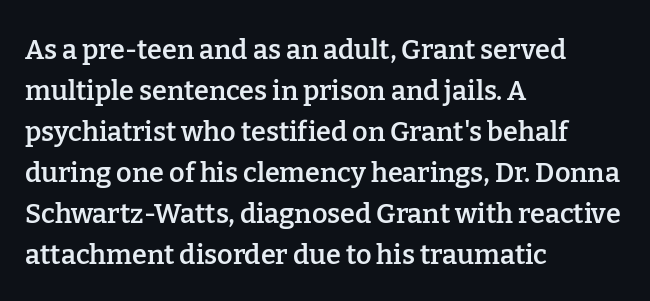
Does extra space separate the letters? No, they use regular spacing. Line spacing here is normal. Visually the block forms a straight wall on the left and a jagged coastline on the right. Unlike italic type, these characters show no tilt at all. The face used here is a semibold: visibly heavier than regular, lighter than bold. The foot of each line stays bare and open.
